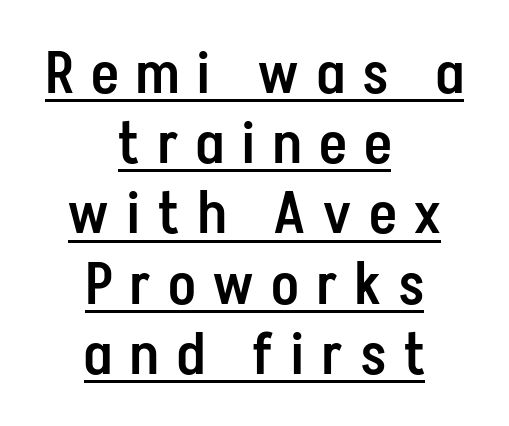
{"serif": "no", "italic": "no", "bold": "semi", "weight": "semibold", "width": "condensed", "stroke_contrast": "low", "x_height": "medium", "monospaced": "no", "underline": "yes", "align": "center", "line_spacing_ratio": 1.21, "letter_spacing": "wide", "letter_spacing_em": 0.32, "glyph_px": 58}
